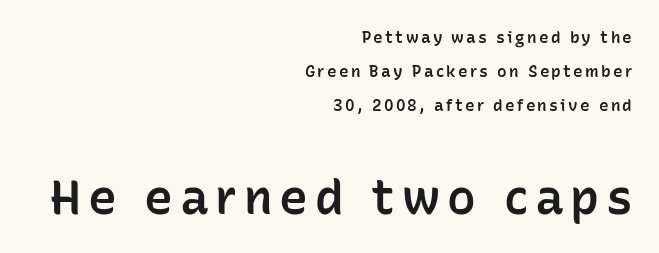
{"serif": "no", "italic": "no", "bold": "semi", "weight": "semibold", "width": "normal", "stroke_contrast": "low", "x_height": "medium", "monospaced": "no", "underline": "no", "align": "right", "line_spacing": "loose", "line_spacing_ratio": 2.13, "larger_block": "second", "size_ratio": 3.0, "glyph_px": 48}
